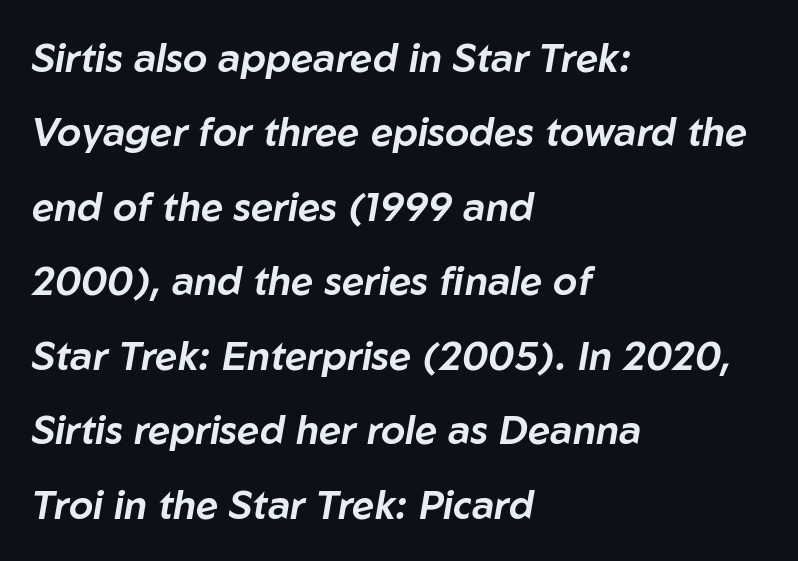
{"italic": "yes", "lean": "right", "slant_degrees": 10, "width": "normal", "stroke_contrast": "low", "x_height": "medium", "monospaced": "no", "underline": "no", "align": "left", "line_spacing": "loose", "line_spacing_ratio": 1.91, "letter_spacing": "normal", "letter_spacing_em": 0.0, "glyph_px": 39}
